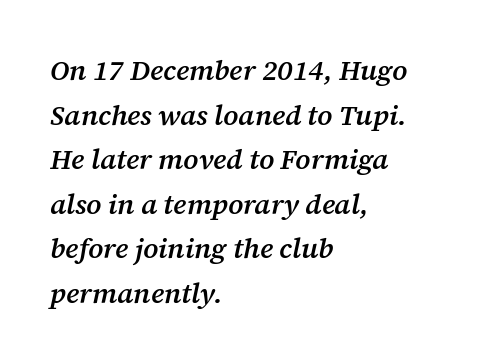
Q: Is the text bold? A: Semi-bold.
Q: Is the text italic (slanted)? A: Yes, it leans right by about 12 degrees.
Q: Is the typeface a serif or a sans-serif typeface? A: Serif.
Q: Is the text underlined? A: No.
Q: How is the paragraph aligned? A: Left-aligned.
Q: Is the spacing between letters normal or unusually wide? A: Normal.
Q: Is the spacing between lines tight, normal or loose? A: Normal.
Q: Width (condensed, normal, or wide)? A: Normal.
Q: Stroke contrast? A: Medium.
Q: x-height? A: Medium.
Q: Monospaced? A: No.
